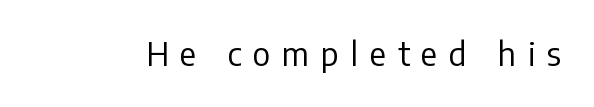
{"serif": "no", "italic": "no", "bold": "no", "weight": "regular", "width": "normal", "stroke_contrast": "low", "x_height": "medium", "monospaced": "no", "underline": "no", "letter_spacing": "wide", "letter_spacing_em": 0.36, "glyph_px": 32}
